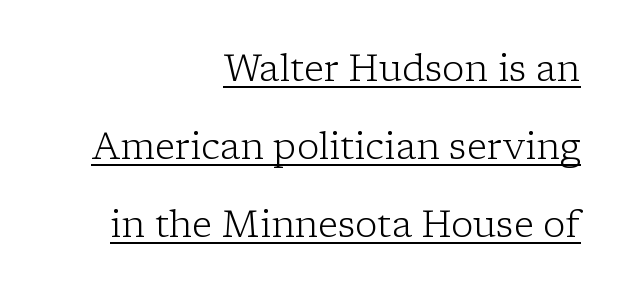
Notice the wide empty band between every row — that's loose leading. This sample uses a serif face. These lines are set flush right with a ragged left edge. The font's upright variant was chosen for this text. The letters sit at their default tracking, neither squeezed nor spread.
